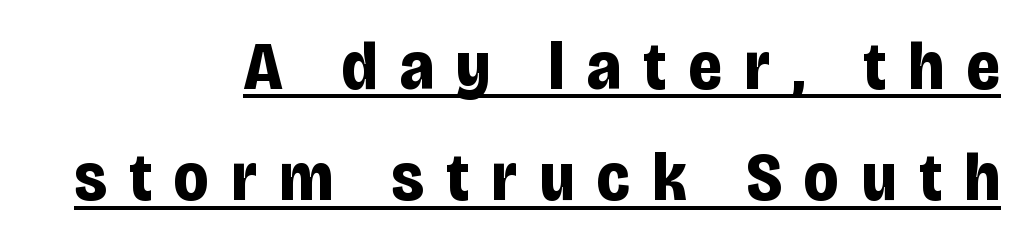
{"serif": "no", "italic": "no", "bold": "yes", "weight": "bold", "width": "condensed", "stroke_contrast": "low", "x_height": "large", "monospaced": "no", "underline": "yes", "align": "right", "line_spacing": "normal", "line_spacing_ratio": 1.61, "letter_spacing": "wide", "letter_spacing_em": 0.33, "glyph_px": 69}
